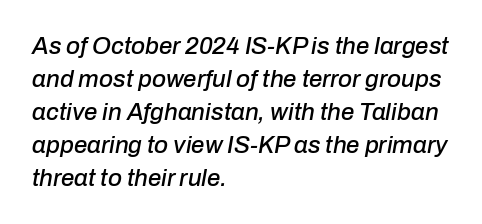
{"italic": "yes", "lean": "right", "slant_degrees": 10, "underline": "no", "align": "left", "line_spacing": "normal", "line_spacing_ratio": 1.37, "letter_spacing": "normal", "letter_spacing_em": 0.0, "glyph_px": 24}
